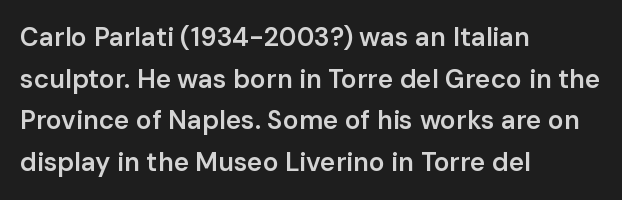
The image shows 26 px text type, upright; set left-aligned, normal line spacing (1.6x), normal letter spacing, not underlined.
